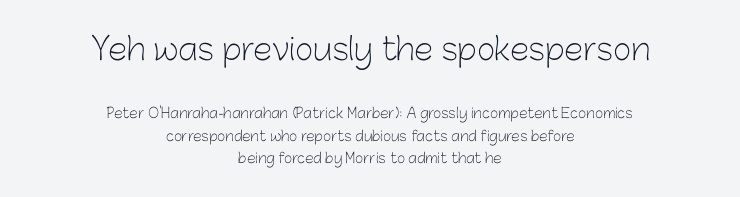
No chunkiness to these letters — they're not bold. Observe the absence of serifs on each vertical stroke in this sample. The baseline area is clear. You could call the tracking neutral — neither tight nor loose. Each letter keeps its own natural width here, so spacing adapts to shape. The whitespace from short lines is split evenly between both sides.
